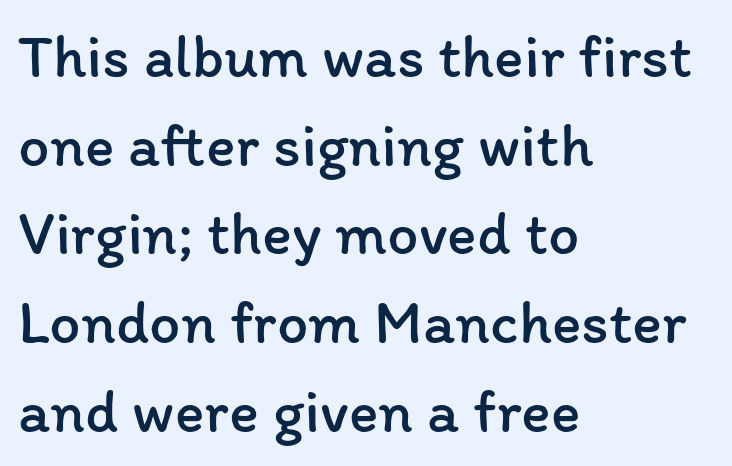
The image shows 62 px regular-weight type, upright; set left-aligned, normal line spacing (1.43x), normal letter spacing, not underlined; low stroke contrast and a medium x-height.
